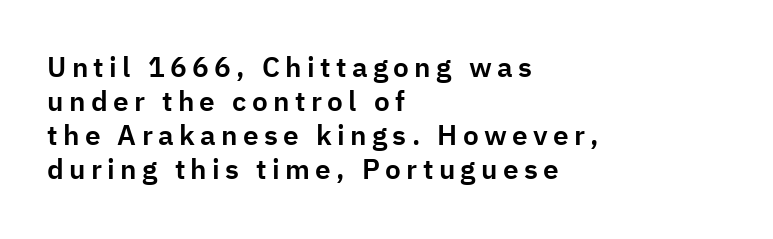
The image shows 28 px sans-serif type, upright; set left-aligned, line spacing 1.21x, not underlined; low stroke contrast and a medium x-height.
